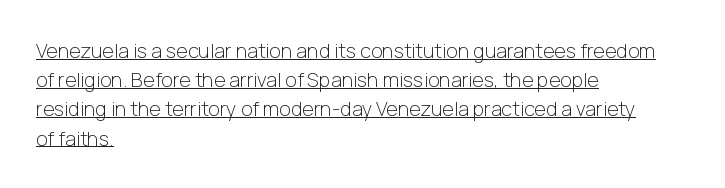
This rendering uses left alignment, leaving the right contour irregular. Nothing unusual about the tracking: characters are spaced as the font intends. A baseline rule has been typeset under these characters. The typography opts for an upright posture over an oblique one.
